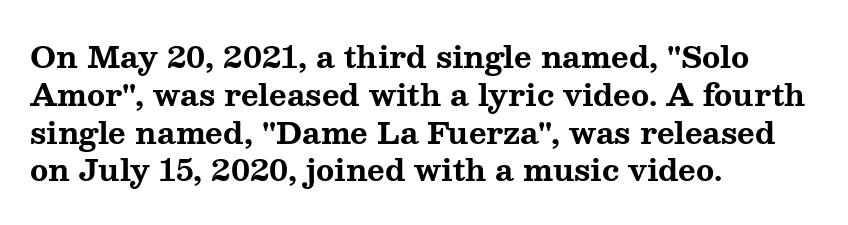
{"serif": "yes", "italic": "no", "bold": "yes", "weight": "bold", "width": "wide", "stroke_contrast": "medium", "x_height": "medium", "monospaced": "no", "underline": "no", "align": "left", "line_spacing": "normal", "line_spacing_ratio": 1.26, "letter_spacing": "normal", "letter_spacing_em": 0.0, "glyph_px": 30}
